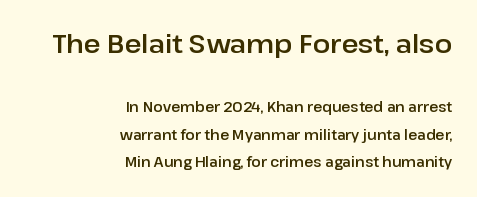
The image shows 26 px text type, upright; set right-aligned, loose line spacing (1.97x), normal letter spacing, not underlined; the first (top) block is 1.86x larger.
